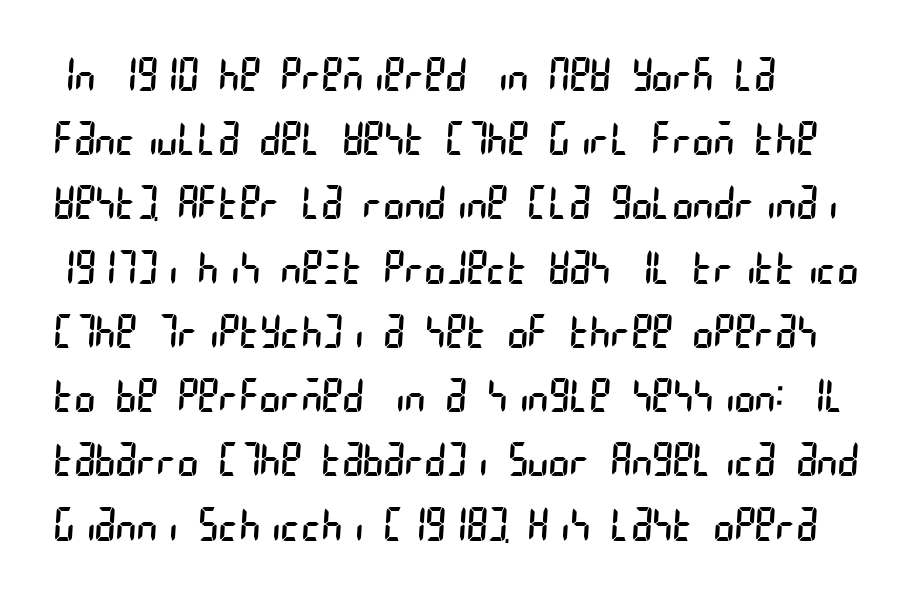
The line texture is even and compact thanks to regular tracking. A bare baseline throughout the passage. Where is the straight margin? On the left. The space between consecutive lines is moderate.
